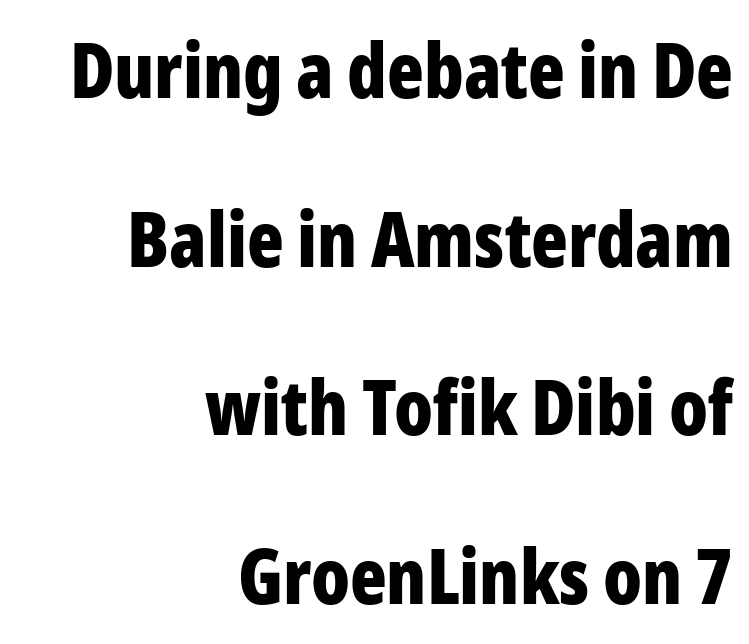
Q: Is the text bold? A: Yes.
Q: Is the text italic (slanted)? A: No, it is upright.
Q: Is the typeface a serif or a sans-serif typeface? A: Sans-serif.
Q: Is the text underlined? A: No.
Q: How is the paragraph aligned? A: Right-aligned.
Q: Is the spacing between letters normal or unusually wide? A: Normal.
Q: Is the spacing between lines tight, normal or loose? A: Loose.
Q: Width (condensed, normal, or wide)? A: Condensed.
Q: Stroke contrast? A: Low.
Q: x-height? A: Medium.
Q: Monospaced? A: No.
